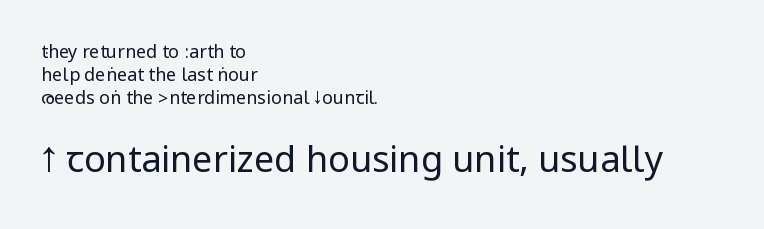
Is this a heavy cut? Hardly; it is regular or lighter. Between one letter and the next there's only the usual sliver of space. Vertically, the passage feels balanced, rows spaced as you'd expect. Stroke terminals: plain, sans-serif. Which chunk is bigger? The second one — the bottom block dwarfs the top.
